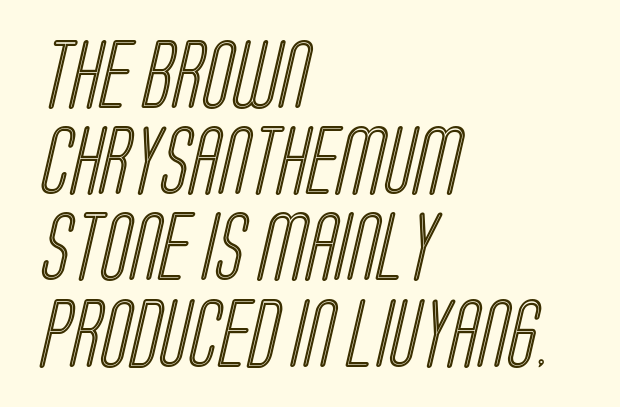
Q: Is the text underlined? A: No.
Q: How is the paragraph aligned? A: Left-aligned.
Q: Is the spacing between letters normal or unusually wide? A: Normal.
Q: Is the spacing between lines tight, normal or loose? A: Normal.
Q: Width (condensed, normal, or wide)? A: Condensed.
Q: x-height? A: Large.
Q: Monospaced? A: No.
